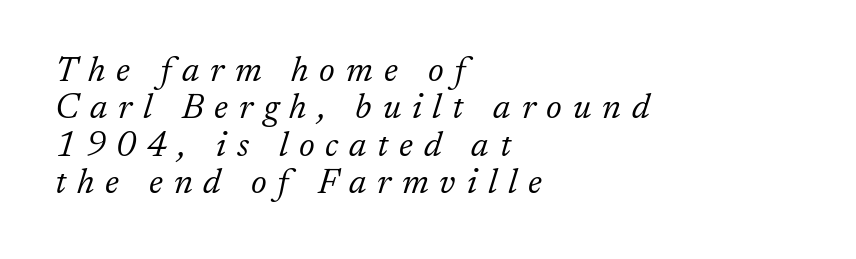
The image shows 35 px light serif type, italic (leaning right); set left-aligned, tight line spacing (1.07x), unusually wide letter spacing (+0.31 em), not underlined; low stroke contrast and a medium x-height.
